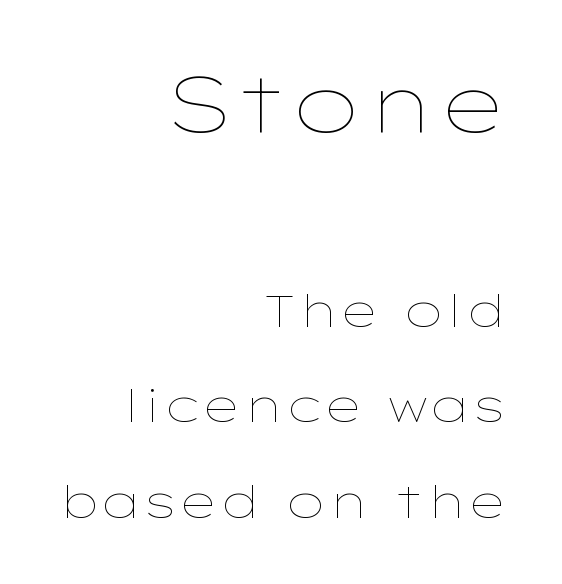
The image shows 78 px thin, wide type, upright; set right-aligned, loose line spacing (2.12x), normal letter spacing, not underlined; the first (top) block is 1.73x larger; low stroke contrast and a medium x-height.
